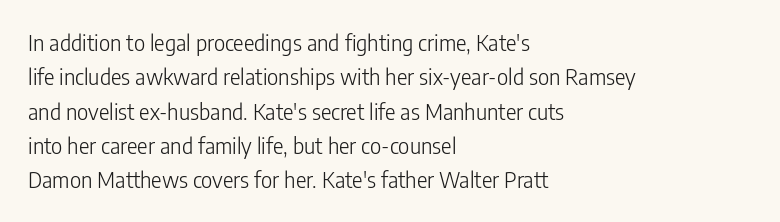
Q: Is the text bold? A: No.
Q: Is the text italic (slanted)? A: No, it is upright.
Q: Is the text underlined? A: No.
Q: How is the paragraph aligned? A: Left-aligned.
Q: Is the spacing between letters normal or unusually wide? A: Normal.
Q: Is the spacing between lines tight, normal or loose? A: Normal.
